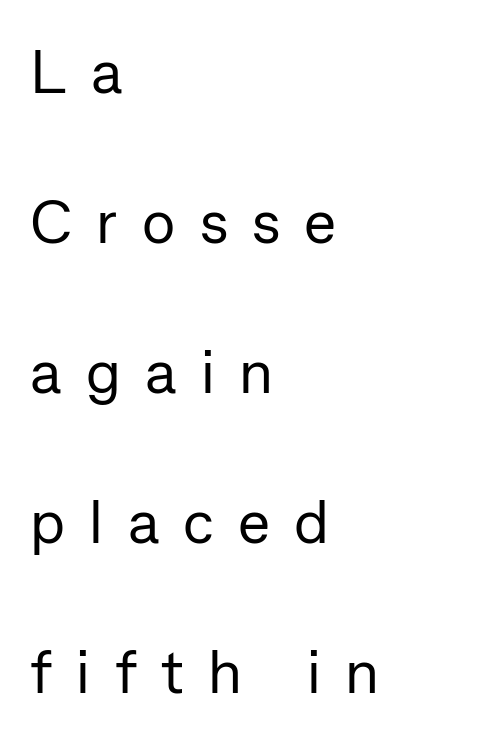
{"serif": "no", "italic": "no", "bold": "no", "weight": "regular", "width": "normal", "stroke_contrast": "low", "x_height": "medium", "monospaced": "no", "underline": "no", "align": "left", "line_spacing": "loose", "line_spacing_ratio": 2.46, "letter_spacing": "wide", "letter_spacing_em": 0.4, "glyph_px": 61}
